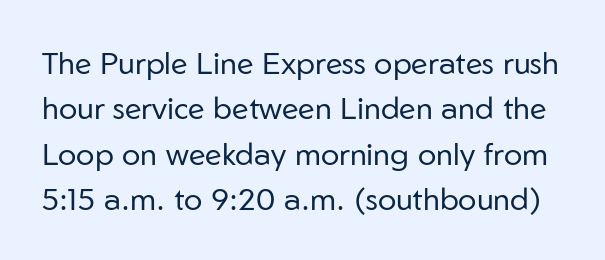
Q: Is the text bold? A: No.
Q: Is the text italic (slanted)? A: No, it is upright.
Q: Is the typeface a serif or a sans-serif typeface? A: Sans-serif.
Q: Is the text underlined? A: No.
Q: Is the spacing between letters normal or unusually wide? A: Normal.
Q: Is the spacing between lines tight, normal or loose? A: Normal.
Q: Width (condensed, normal, or wide)? A: Normal.
Q: Stroke contrast? A: Low.
Q: x-height? A: Medium.
Q: Monospaced? A: No.
